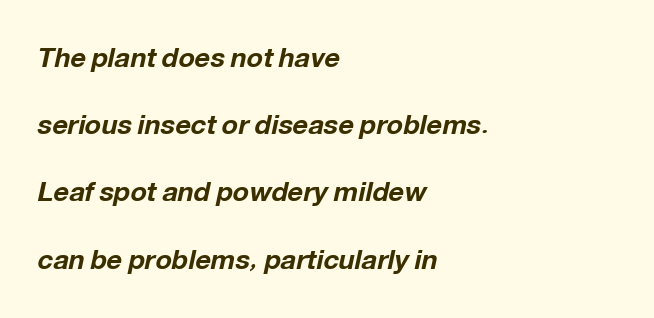
Line spacing here is loose. The passage shown is not underscored anywhere. Line beginnings align vertically; line endings do not. The characters look thick and weighty, a clear bold.
